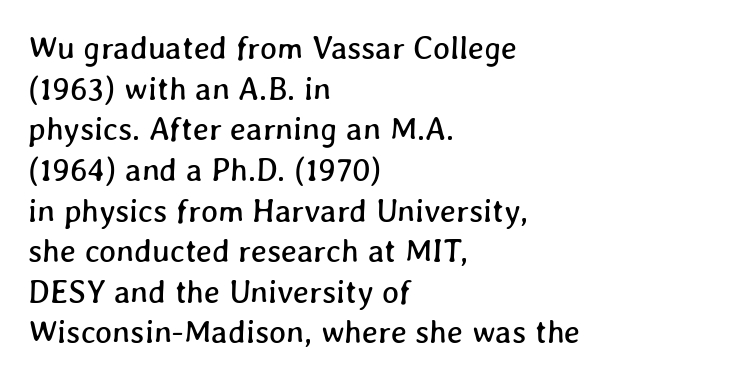
{"width": "normal", "stroke_contrast": "low", "x_height": "medium", "monospaced": "no", "underline": "no", "align": "left", "line_spacing": "normal", "line_spacing_ratio": 1.27, "letter_spacing": "normal", "letter_spacing_em": 0.0, "glyph_px": 32}
